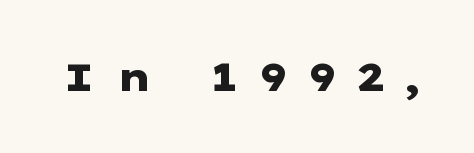
The image shows 39 px heavy, wide sans-serif type, upright; set unusually wide letter spacing (+0.48 em), not underlined; low stroke contrast and a medium x-height.
